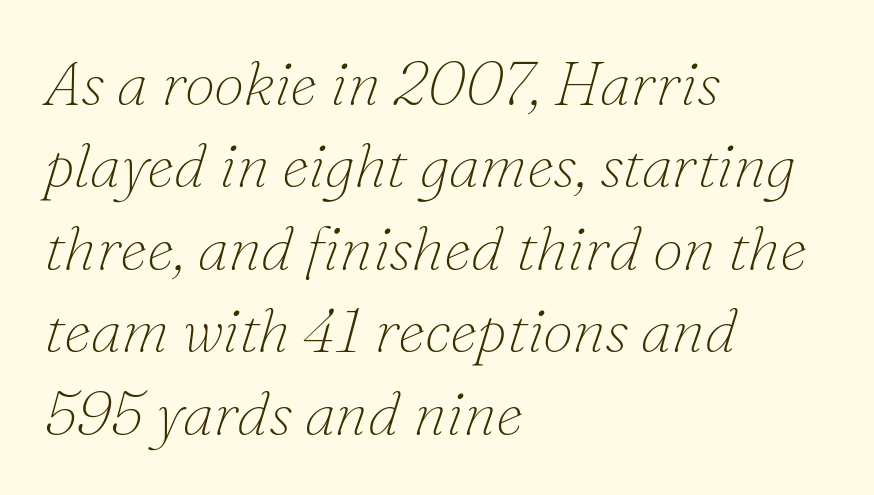
The image shows 62 px thin serif type, italic (leaning right); set left-aligned, normal line spacing (1.33x), normal letter spacing, not underlined; low stroke contrast and a small x-height.
